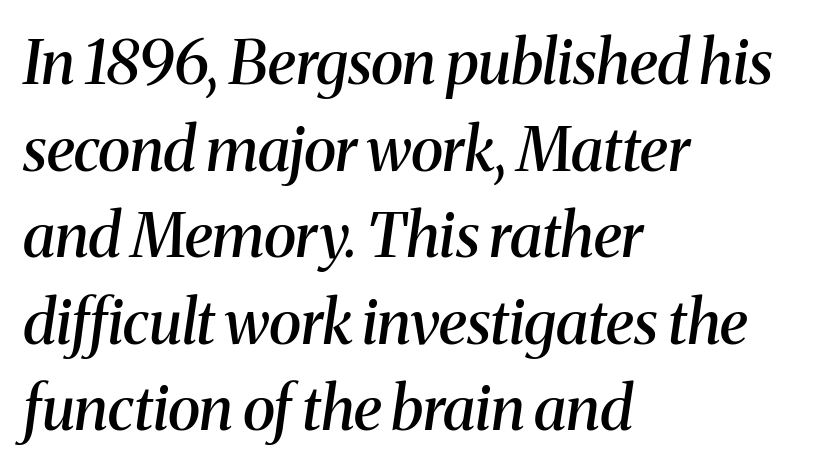
The image shows 61 px semibold serif type, italic (leaning right); set left-aligned, normal line spacing (1.42x), normal letter spacing, not underlined; medium stroke contrast and a medium x-height.
